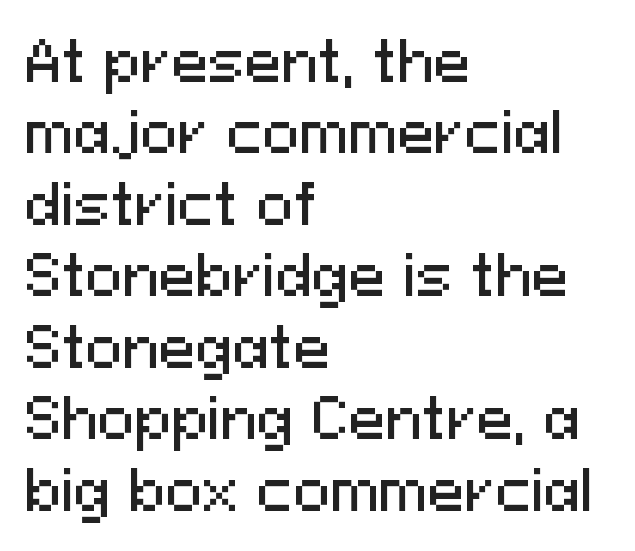
Q: Is the text italic (slanted)? A: No, it is upright.
Q: Is the typeface a serif or a sans-serif typeface? A: Sans-serif.
Q: Is the text underlined? A: No.
Q: How is the paragraph aligned? A: Left-aligned.
Q: Is the spacing between letters normal or unusually wide? A: Normal.
Q: Is the spacing between lines tight, normal or loose? A: Normal.
Q: Width (condensed, normal, or wide)? A: Normal.
Q: Stroke contrast? A: Medium.
Q: x-height? A: Medium.
Q: Monospaced? A: No.
